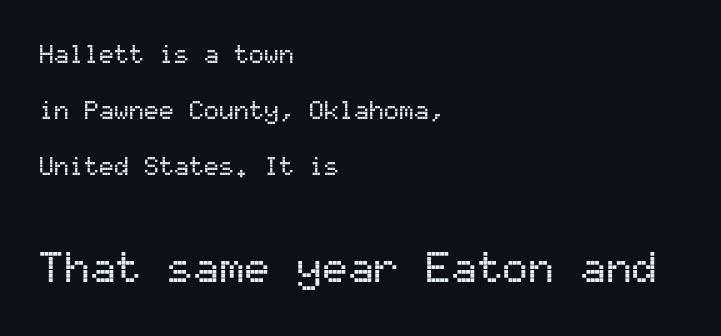
Q: Is the text italic (slanted)? A: No, it is upright.
Q: Is the typeface a serif or a sans-serif typeface? A: Sans-serif.
Q: Is the text underlined? A: No.
Q: How is the paragraph aligned? A: Left-aligned.
Q: Is the spacing between letters normal or unusually wide? A: Normal.
Q: Is the spacing between lines tight, normal or loose? A: Loose.
Q: Which block of text is set in a larger size, the first (top) or the second (bottom)? A: The second (bottom) one.
Q: Width (condensed, normal, or wide)? A: Normal.
Q: Stroke contrast? A: Medium.
Q: x-height? A: Medium.
Q: Monospaced? A: Yes.
